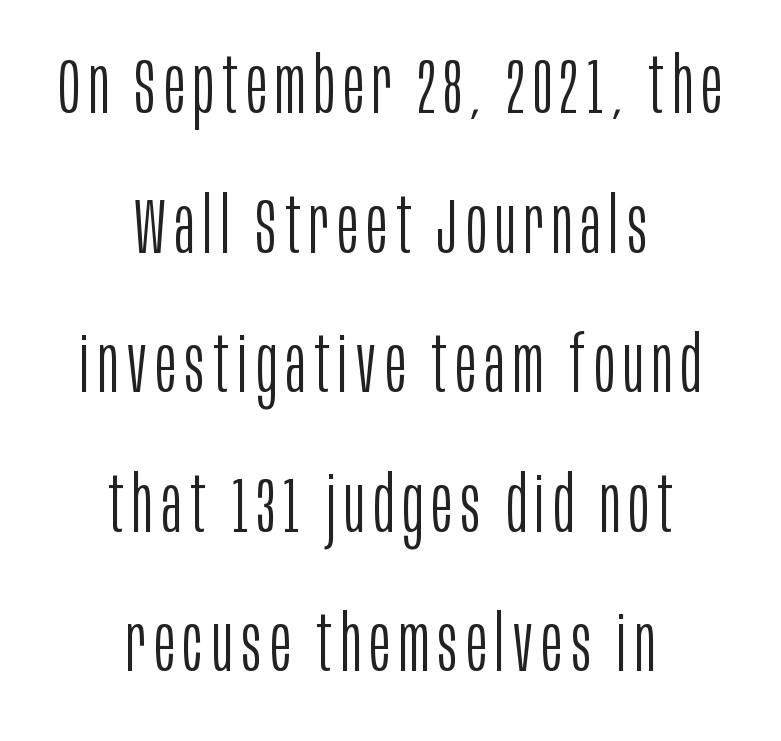
This sample is center-justified, so both line endings float freely. Note the varied advance widths — an 'i' is clearly narrower than an 'm'. The typography opts for an upright posture over an oblique one. Type without underlining.
